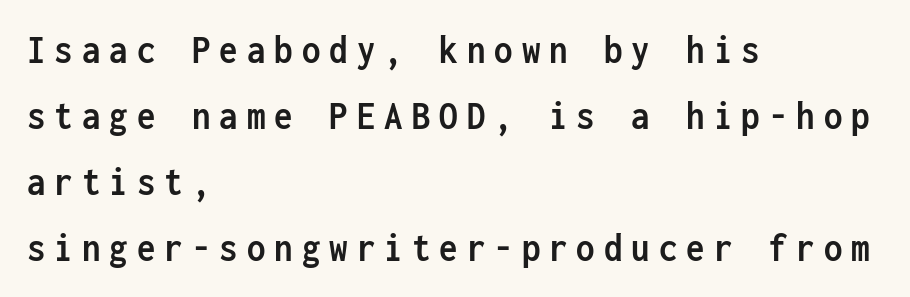
{"serif": "no", "italic": "no", "bold": "yes", "weight": "semibold", "width": "condensed", "stroke_contrast": "low", "x_height": "medium", "monospaced": "yes", "underline": "no", "align": "left", "line_spacing": "normal", "line_spacing_ratio": 1.61, "letter_spacing": "wide", "letter_spacing_em": 0.22, "glyph_px": 41}
